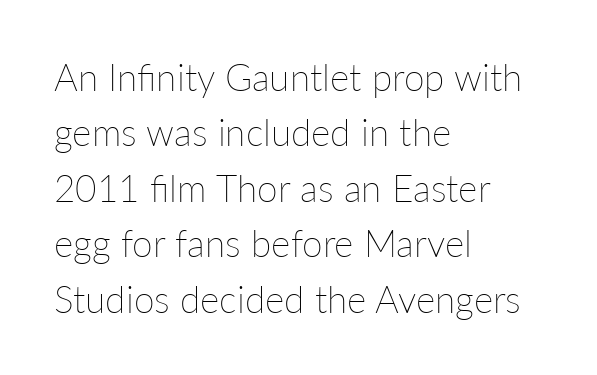
{"italic": "no", "bold": "no", "weight": "thin", "width": "normal", "stroke_contrast": "low", "x_height": "medium", "monospaced": "no", "underline": "no", "align": "left", "line_spacing": "normal", "line_spacing_ratio": 1.5, "letter_spacing": "normal", "letter_spacing_em": 0.0, "glyph_px": 37}
